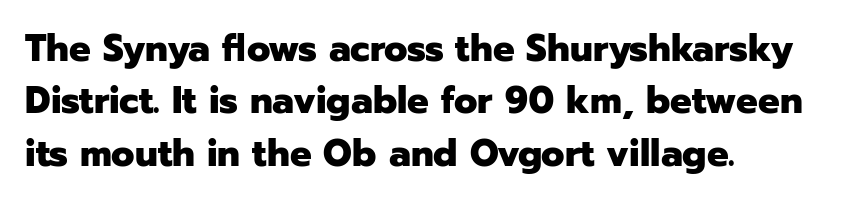
Q: Is the text bold? A: Yes.
Q: Is the text italic (slanted)? A: No, it is upright.
Q: Is the typeface a serif or a sans-serif typeface? A: Sans-serif.
Q: Is the text underlined? A: No.
Q: How is the paragraph aligned? A: Left-aligned.
Q: Is the spacing between letters normal or unusually wide? A: Normal.
Q: Is the spacing between lines tight, normal or loose? A: Normal.
Q: Width (condensed, normal, or wide)? A: Normal.
Q: Stroke contrast? A: Low.
Q: x-height? A: Medium.
Q: Monospaced? A: No.
